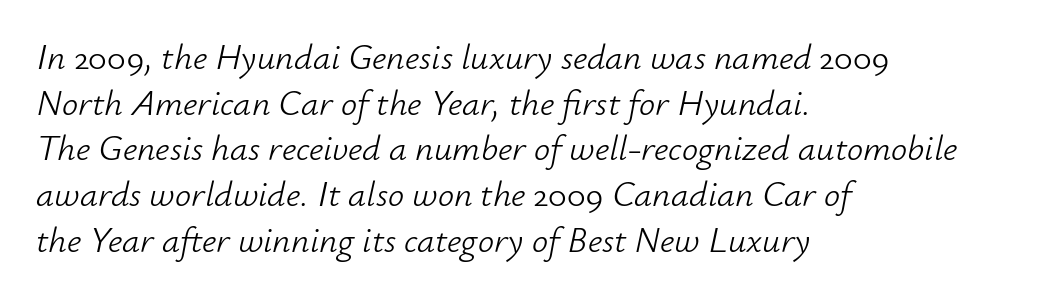
Q: Is the text bold? A: No.
Q: Is the text italic (slanted)? A: Yes, it leans right by about 12 degrees.
Q: Is the text underlined? A: No.
Q: How is the paragraph aligned? A: Left-aligned.
Q: Is the spacing between letters normal or unusually wide? A: Normal.
Q: Is the spacing between lines tight, normal or loose? A: Normal.
Q: Width (condensed, normal, or wide)? A: Normal.
Q: Stroke contrast? A: Low.
Q: x-height? A: Small.
Q: Monospaced? A: No.
